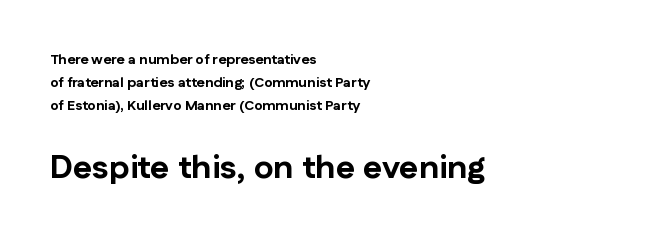
The image shows 33 px bold sans-serif type, upright; set left-aligned, normal line spacing (1.63x), normal letter spacing, not underlined; the second (bottom) block is 2.36x larger; low stroke contrast and a medium x-height.
